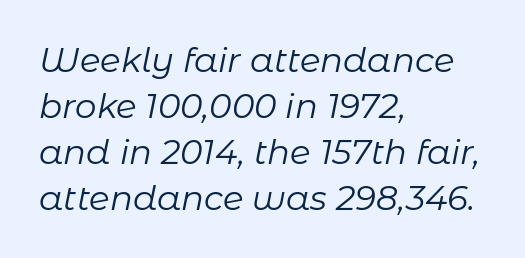
{"italic": "yes", "lean": "right", "slant_degrees": 11, "bold": "no", "weight": "regular", "width": "normal", "stroke_contrast": "low", "x_height": "medium", "monospaced": "no", "underline": "no", "align": "left", "line_spacing": "normal", "line_spacing_ratio": 1.35, "letter_spacing": "normal", "letter_spacing_em": 0.0, "glyph_px": 34}
